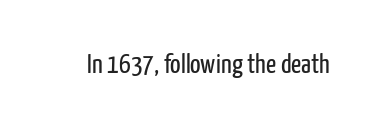
Q: Is the text bold? A: No.
Q: Is the text italic (slanted)? A: No, it is upright.
Q: Is the typeface a serif or a sans-serif typeface? A: Sans-serif.
Q: Is the text underlined? A: No.
Q: Is the spacing between letters normal or unusually wide? A: Normal.
Q: Width (condensed, normal, or wide)? A: Condensed.
Q: Stroke contrast? A: Low.
Q: x-height? A: Medium.
Q: Monospaced? A: No.
